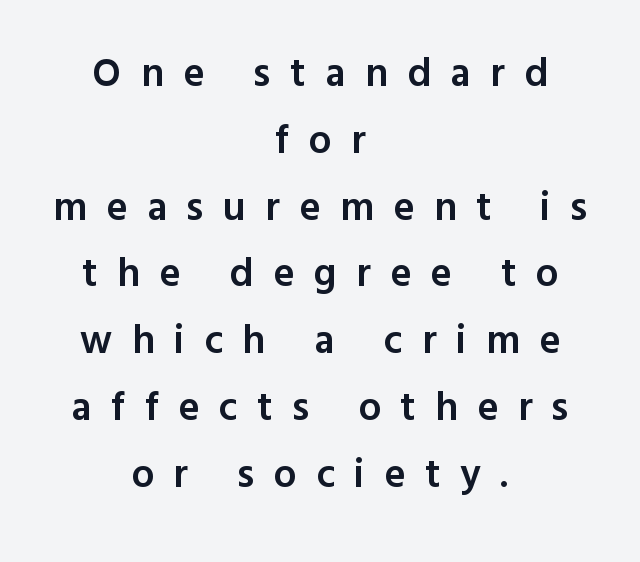
The image shows 40 px semibold sans-serif type, upright; set centered, normal line spacing (1.67x), unusually wide letter spacing (+0.49 em), not underlined; a medium x-height.
